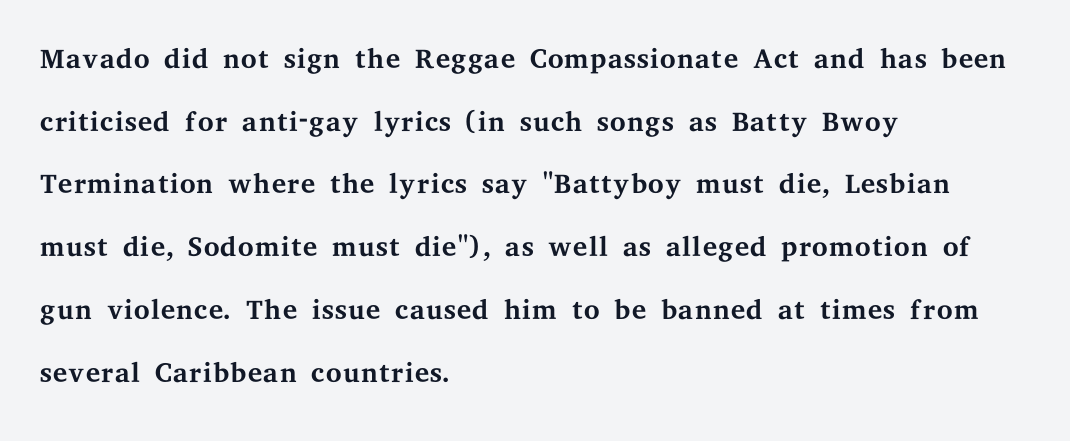
{"serif": "yes", "italic": "no", "bold": "no", "weight": "regular", "width": "wide", "stroke_contrast": "medium", "x_height": "medium", "monospaced": "no", "underline": "no", "align": "left", "line_spacing": "normal", "line_spacing_ratio": 1.53, "letter_spacing": "normal", "letter_spacing_em": 0.0, "glyph_px": 41}
